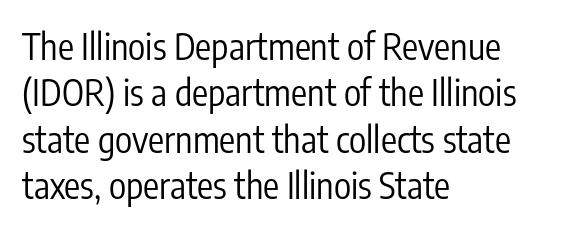
Q: Is the text bold? A: No.
Q: Is the text italic (slanted)? A: No, it is upright.
Q: Is the typeface a serif or a sans-serif typeface? A: Sans-serif.
Q: Is the text underlined? A: No.
Q: How is the paragraph aligned? A: Left-aligned.
Q: Is the spacing between letters normal or unusually wide? A: Normal.
Q: Is the spacing between lines tight, normal or loose? A: Normal.
Q: Width (condensed, normal, or wide)? A: Condensed.
Q: Stroke contrast? A: Low.
Q: x-height? A: Medium.
Q: Monospaced? A: No.
